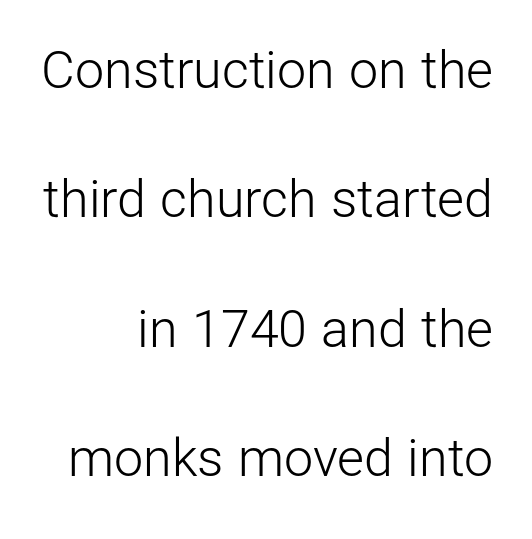
I'd call this a sans setting — the letters go barefoot. The face looks like a standard text weight, possibly lighter. The face used here is rendered with its standard letterfit. Regarding leading, the lines here are spaced well apart. Reading down the block, your eye finds every line finishing at a fixed right position.
